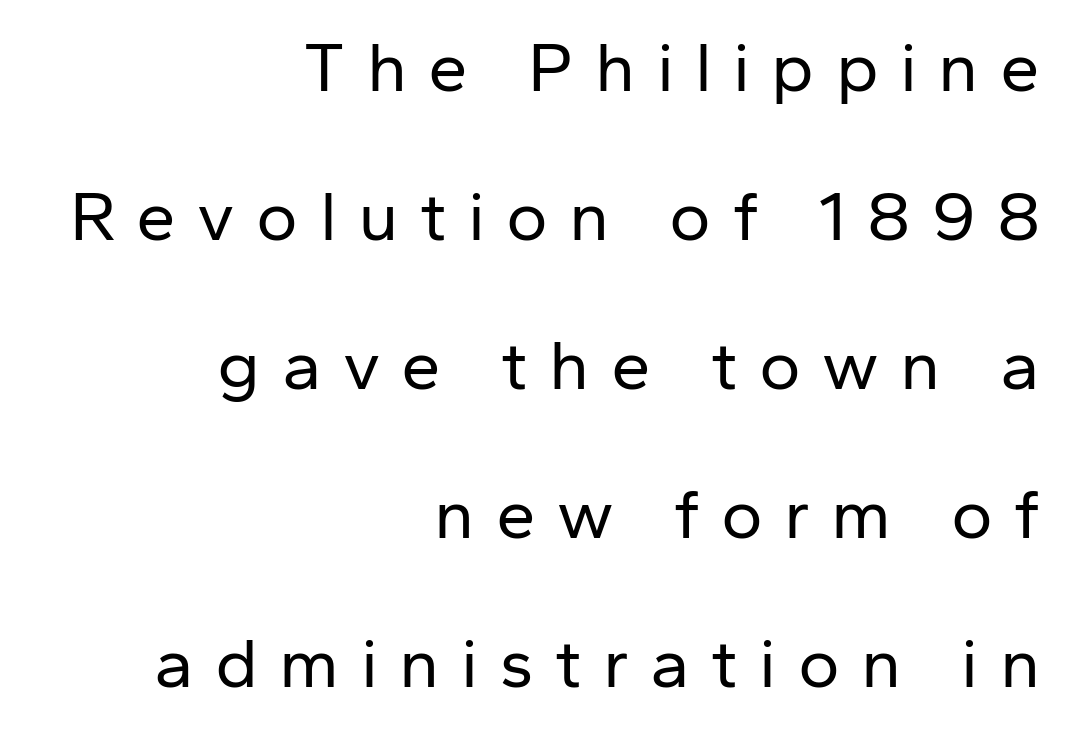
Check where the strokes stop: nothing finishes them off — pure sans. Spacing between characters has been opened up far beyond the box default. Each new line begins a long way beneath the previous one. Short and long lines alike share a common ending point at right. Ink coverage per letter is moderate at most. The typography opts for an upright posture over an oblique one.
